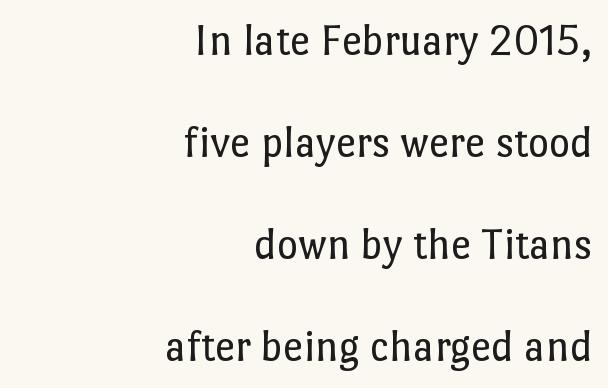
Q: Is the text bold? A: No.
Q: Is the text italic (slanted)? A: No, it is upright.
Q: Is the text underlined? A: No.
Q: How is the paragraph aligned? A: Right-aligned.
Q: Is the spacing between letters normal or unusually wide? A: Normal.
Q: Is the spacing between lines tight, normal or loose? A: Loose.
Q: Width (condensed, normal, or wide)? A: Normal.
Q: Stroke contrast? A: Low.
Q: x-height? A: Medium.
Q: Monospaced? A: No.
